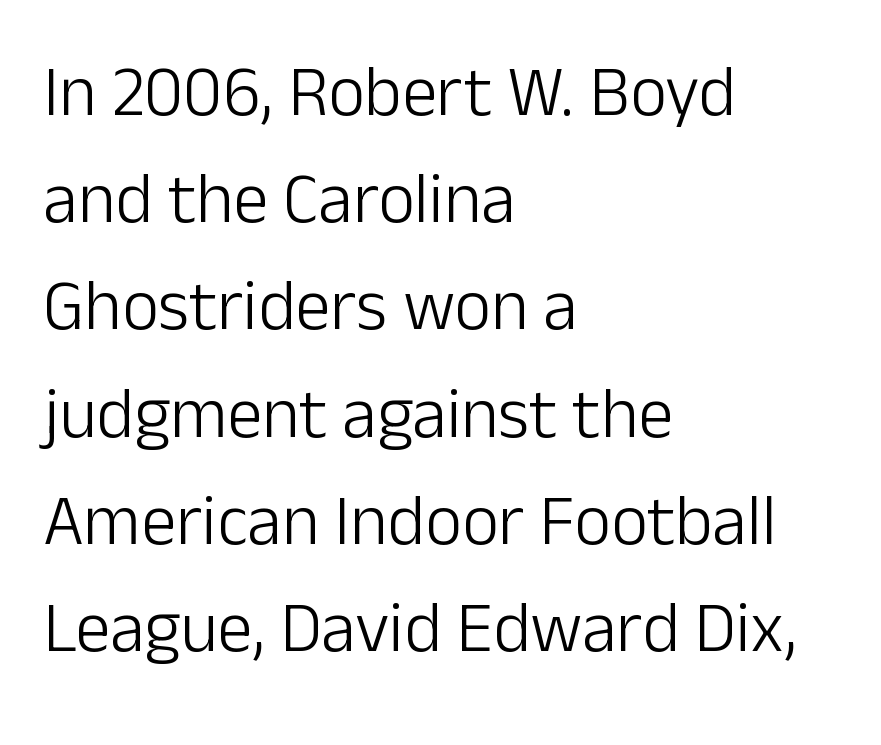
Q: Is the text bold? A: No.
Q: Is the text italic (slanted)? A: No, it is upright.
Q: Is the typeface a serif or a sans-serif typeface? A: Sans-serif.
Q: Is the text underlined? A: No.
Q: How is the paragraph aligned? A: Left-aligned.
Q: Is the spacing between letters normal or unusually wide? A: Normal.
Q: Is the spacing between lines tight, normal or loose? A: Normal.
Q: Width (condensed, normal, or wide)? A: Normal.
Q: Stroke contrast? A: Low.
Q: x-height? A: Medium.
Q: Monospaced? A: No.
